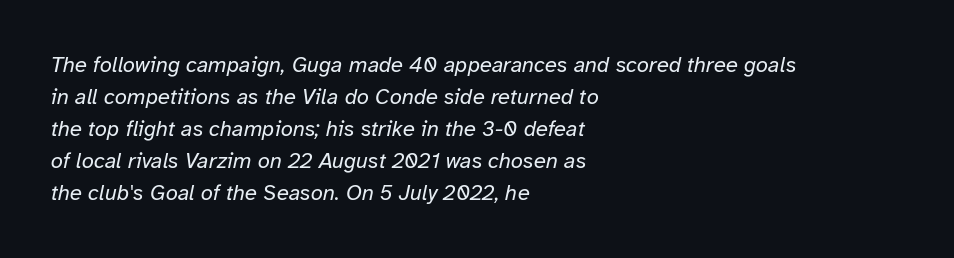
Q: Is the text bold? A: No.
Q: Is the text italic (slanted)? A: Yes, it leans right by about 12 degrees.
Q: Is the text underlined? A: No.
Q: How is the paragraph aligned? A: Left-aligned.
Q: Is the spacing between letters normal or unusually wide? A: Normal.
Q: Is the spacing between lines tight, normal or loose? A: Normal.
